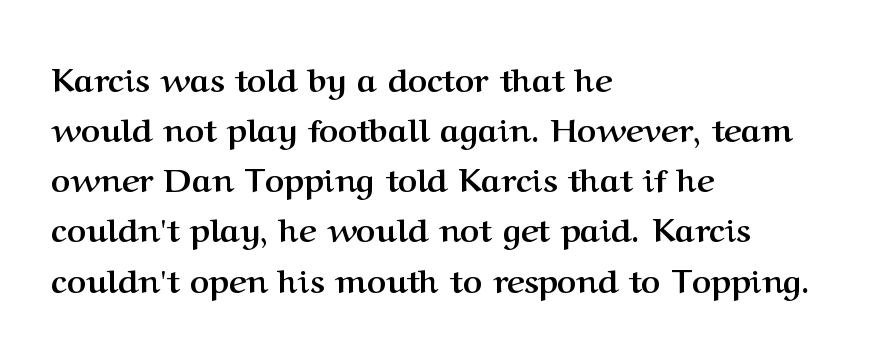
Notice how the stems are strictly vertical — no italics here. The strip under each line holds only bare page. Each letter keeps its own natural width here, so spacing adapts to shape. Students, note that the glyphs here touch the page at normal intervals. The face used here has the dense, thick strokes of a bold. Reading down the block, your eye returns to a fixed left position each line.
